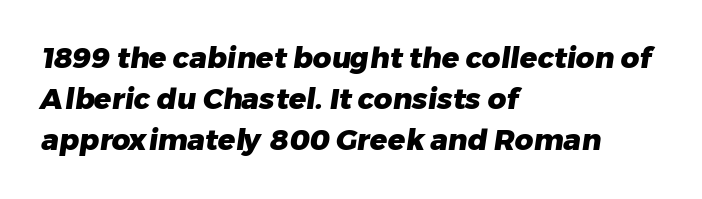
Q: Is the text bold? A: Yes.
Q: Is the typeface a serif or a sans-serif typeface? A: Sans-serif.
Q: Is the text underlined? A: No.
Q: How is the paragraph aligned? A: Left-aligned.
Q: Is the spacing between letters normal or unusually wide? A: Normal.
Q: Is the spacing between lines tight, normal or loose? A: Normal.
Q: Width (condensed, normal, or wide)? A: Normal.
Q: Stroke contrast? A: Low.
Q: x-height? A: Medium.
Q: Monospaced? A: No.
